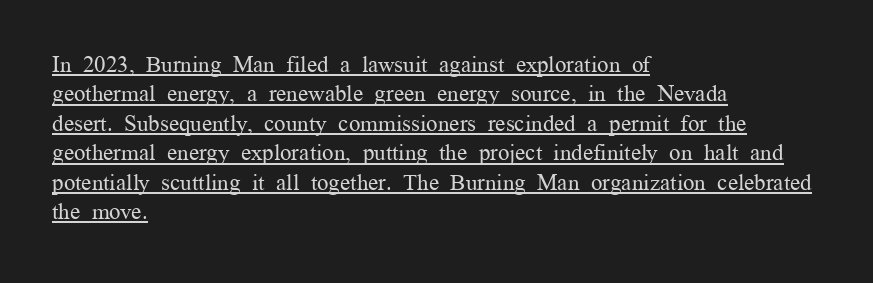
Q: Is the text bold? A: No.
Q: Is the text italic (slanted)? A: No, it is upright.
Q: Is the text underlined? A: Yes.
Q: How is the paragraph aligned? A: Left-aligned.
Q: Is the spacing between letters normal or unusually wide? A: Normal.
Q: Is the spacing between lines tight, normal or loose? A: Normal.
